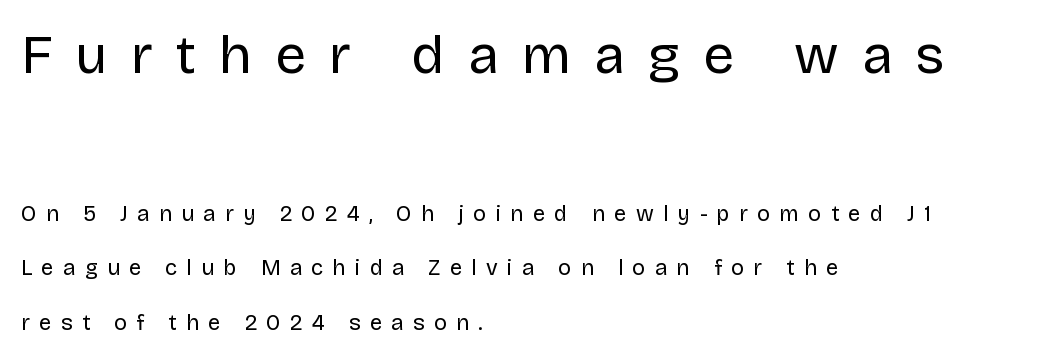
The image shows 55 px regular-weight sans-serif type, upright; set left-aligned, loose line spacing (2.46x), unusually wide letter spacing (+0.42 em), not underlined; the first (top) block is 2.5x larger; low stroke contrast and a large x-height.
